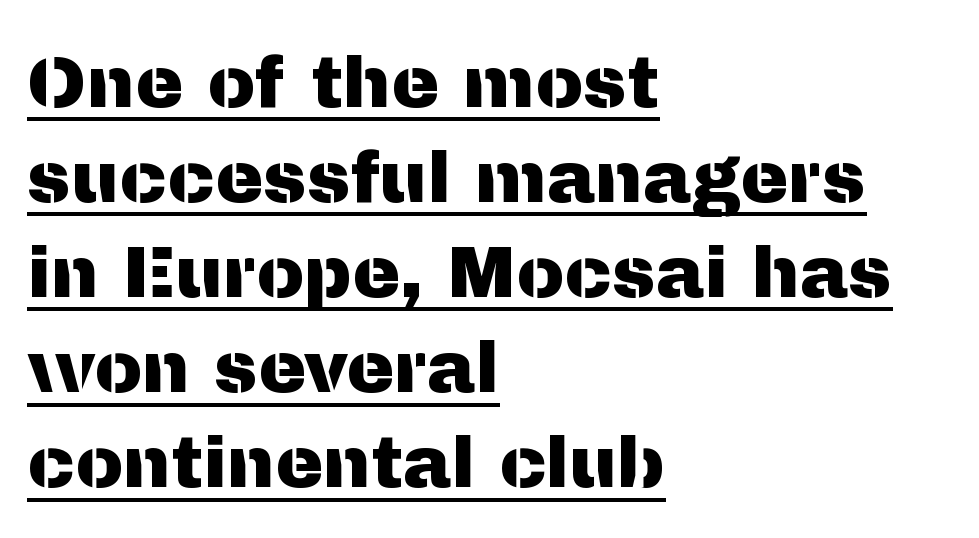
Q: Is the text italic (slanted)? A: No, it is upright.
Q: Is the typeface a serif or a sans-serif typeface? A: Sans-serif.
Q: Is the text underlined? A: Yes.
Q: How is the paragraph aligned? A: Left-aligned.
Q: Is the spacing between letters normal or unusually wide? A: Normal.
Q: Is the spacing between lines tight, normal or loose? A: Normal.
Q: Width (condensed, normal, or wide)? A: Normal.
Q: Stroke contrast? A: Medium.
Q: x-height? A: Medium.
Q: Monospaced? A: No.
